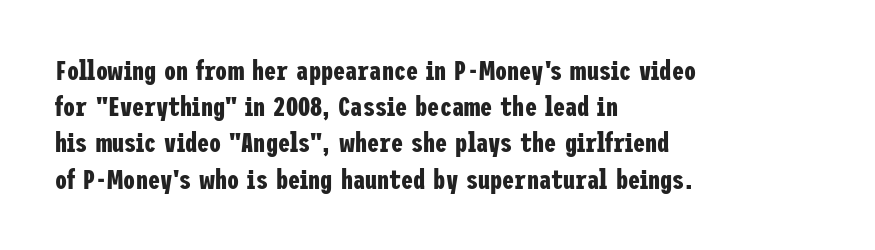
{"italic": "no", "bold": "yes", "underline": "no", "align": "left", "line_spacing": "normal", "line_spacing_ratio": 1.34, "letter_spacing": "normal", "letter_spacing_em": 0.0, "glyph_px": 27}
